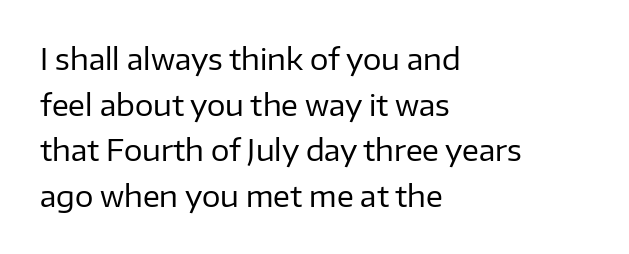
The letterforms sit at book weight or below. Unlike a traditional serif, this face leaves its strokes unadorned. The letters sit at their default tracking, neither squeezed nor spread. Casual observation: everything's shoved over to the left. The specimen omits any rule beneath the text block's lines. Does the lettering tilt? It doesn't — this is upright.
